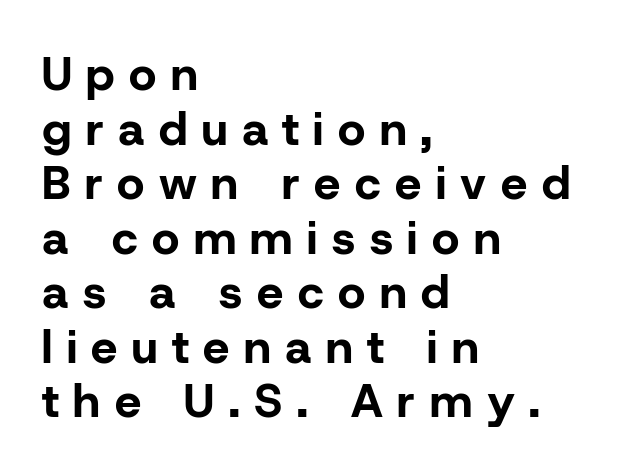
Q: Is the text bold? A: Yes.
Q: Is the text italic (slanted)? A: No, it is upright.
Q: Is the typeface a serif or a sans-serif typeface? A: Sans-serif.
Q: Is the text underlined? A: No.
Q: How is the paragraph aligned? A: Left-aligned.
Q: Is the spacing between letters normal or unusually wide? A: Unusually wide.
Q: Width (condensed, normal, or wide)? A: Normal.
Q: Stroke contrast? A: Low.
Q: x-height? A: Medium.
Q: Monospaced? A: No.
